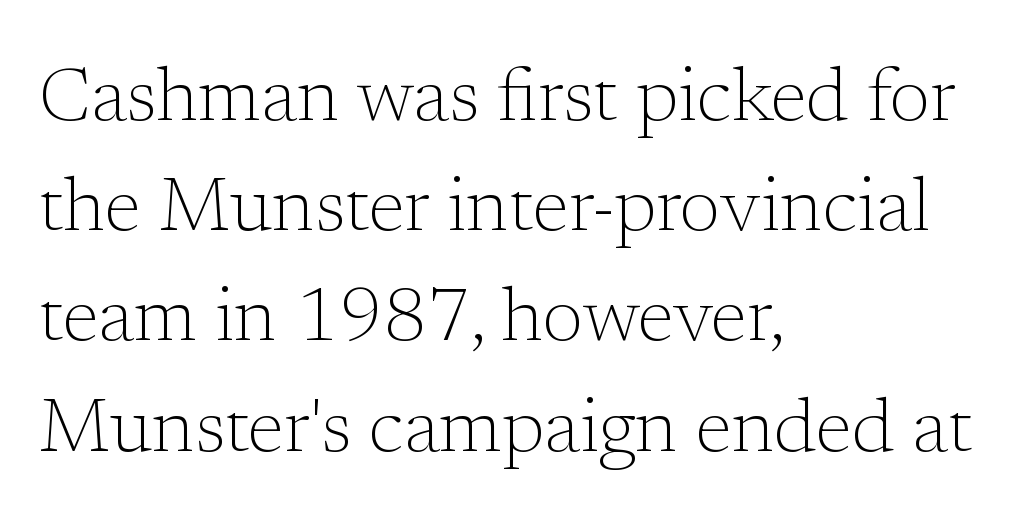
{"serif": "yes", "italic": "no", "bold": "no", "weight": "light", "width": "normal", "stroke_contrast": "low", "x_height": "medium", "monospaced": "no", "underline": "no", "align": "left", "line_spacing": "normal", "line_spacing_ratio": 1.47, "letter_spacing": "normal", "letter_spacing_em": 0.0, "glyph_px": 75}
